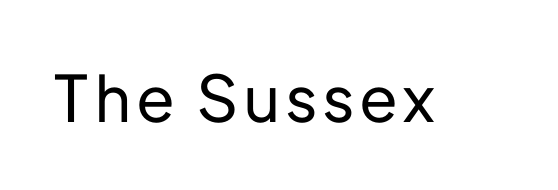
The image shows 64 px sans-serif type, upright; set not underlined; low stroke contrast and a medium x-height.
